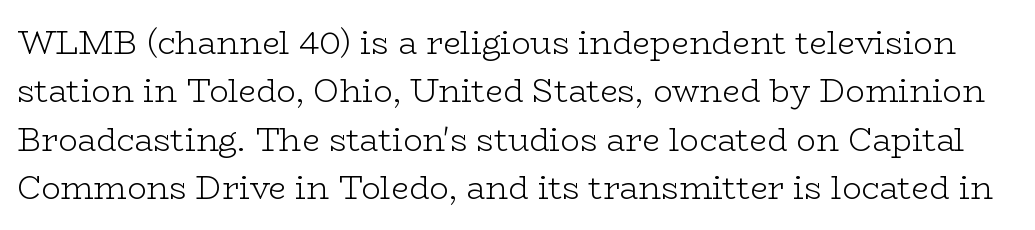
{"serif": "yes", "italic": "no", "bold": "no", "weight": "light", "width": "wide", "stroke_contrast": "low", "x_height": "medium", "monospaced": "no", "underline": "no", "line_spacing": "normal", "line_spacing_ratio": 1.51, "letter_spacing": "normal", "letter_spacing_em": 0.0, "glyph_px": 32}
